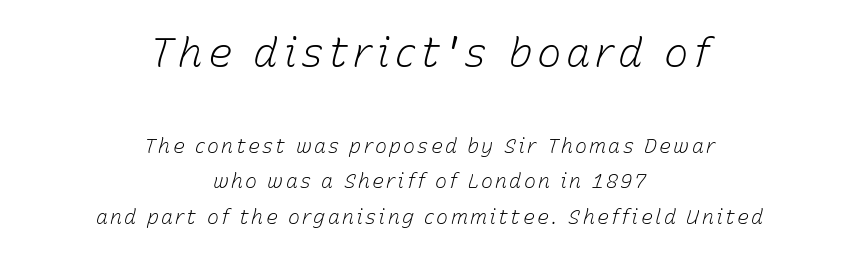
{"italic": "yes", "lean": "right", "slant_degrees": 15, "bold": "no", "weight": "light", "width": "normal", "stroke_contrast": "low", "x_height": "medium", "monospaced": "no", "underline": "no", "align": "center", "line_spacing_ratio": 1.78, "larger_block": "first", "size_ratio": 2.05, "glyph_px": 41}
